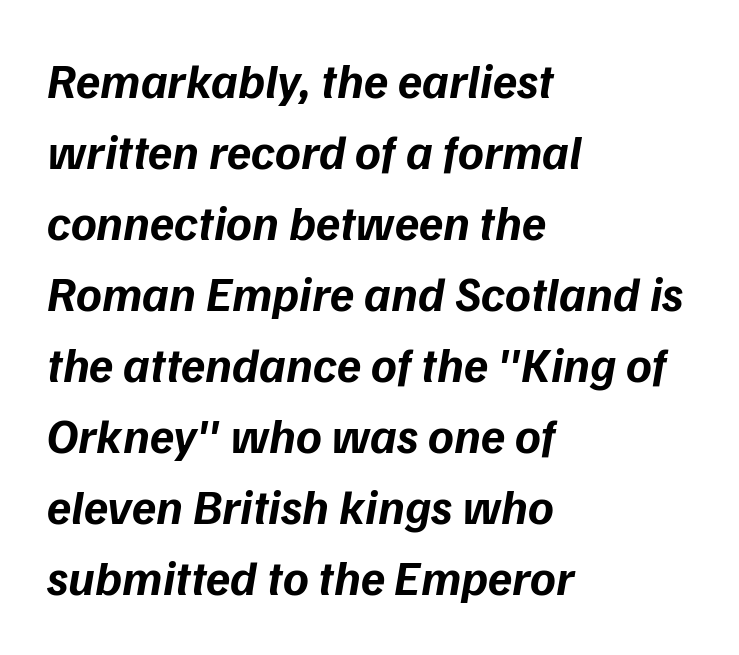
The image shows 49 px bold sans-serif type; set left-aligned, normal line spacing (1.45x), normal letter spacing, not underlined; low stroke contrast and a medium x-height.
